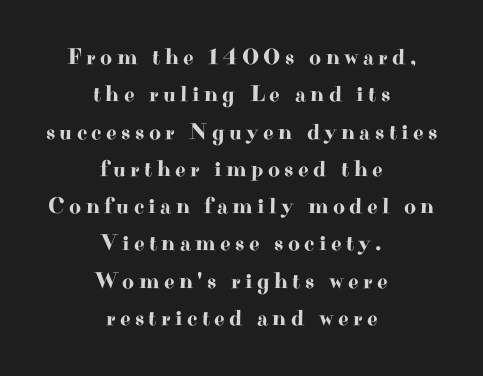
The image shows 23 px text type, upright; set centered, normal line spacing (1.62x), not underlined.
